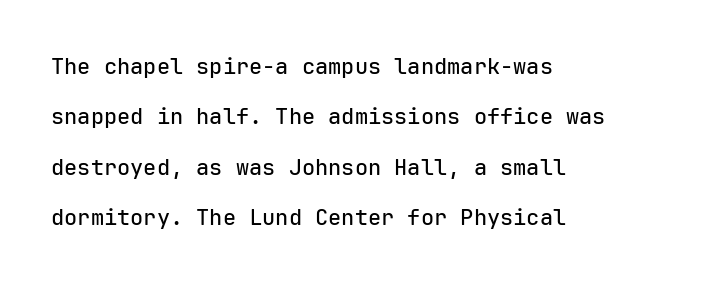
The image shows 22 px text type, upright; set left-aligned, loose line spacing (2.29x), normal letter spacing, not underlined.
